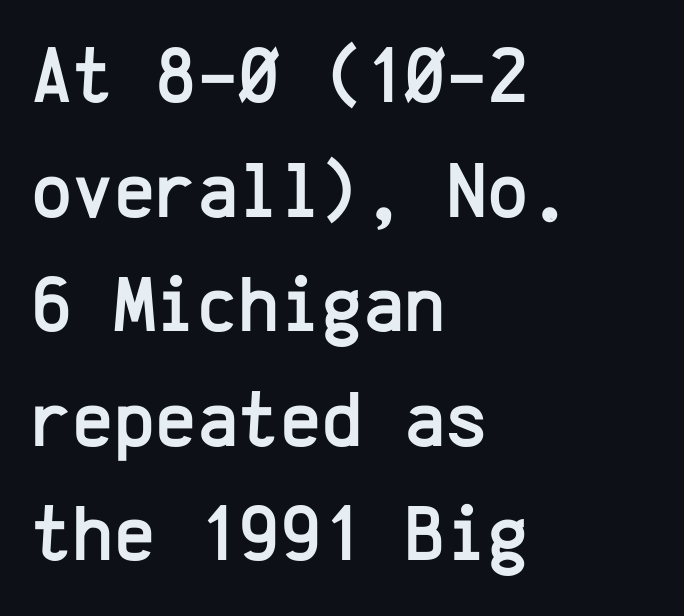
The image shows 79 px sans-serif type, upright, monospaced; set left-aligned, normal line spacing (1.45x), normal letter spacing, not underlined; low stroke contrast and a medium x-height.
